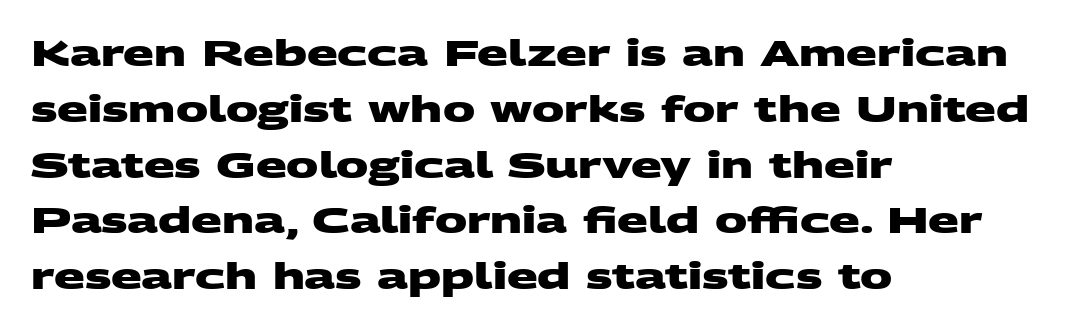
Leading matches the norm, producing a regular column. The face used here is rendered with its standard letterfit. What weight is shown? A full bold with thick strokes. Examine the stroke ends and you'll find no serifs. Looks like regular typesetting: each glyph gets only the width it needs.
